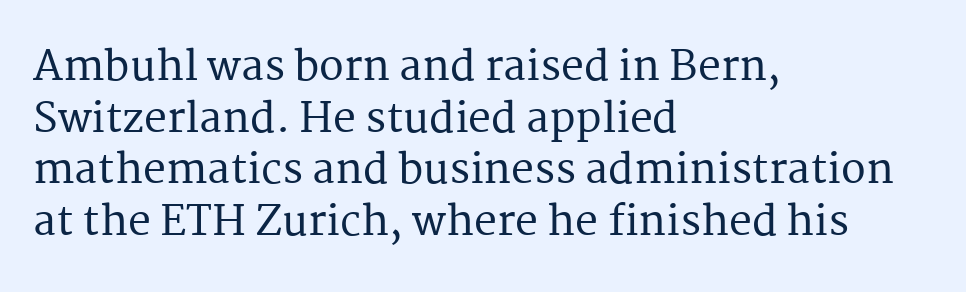
The image shows 41 px serif type, upright; set left-aligned, normal line spacing (1.26x), normal letter spacing, not underlined; medium stroke contrast and a medium x-height.
